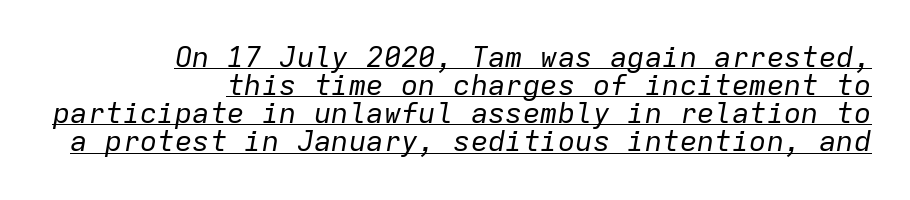
If you drew a ruler down the right edge, every line would touch it. Successive baselines arrive quickly, one right under another. The rendering uses typewriter-style spacing with identical character cells. These lines were composed using italics.
